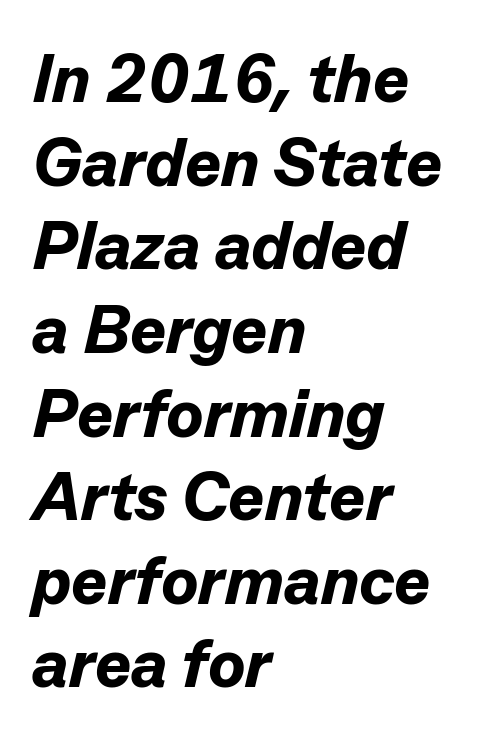
{"italic": "yes", "lean": "right", "slant_degrees": 13, "bold": "yes", "weight": "bold", "width": "normal", "stroke_contrast": "low", "x_height": "medium", "monospaced": "no", "underline": "no", "align": "left", "line_spacing_ratio": 1.23, "letter_spacing": "normal", "letter_spacing_em": 0.0, "glyph_px": 68}
